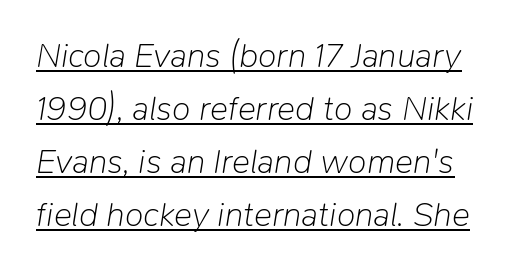
Q: Is the text bold? A: No.
Q: Is the text italic (slanted)? A: Yes, it leans right by about 9 degrees.
Q: Is the text underlined? A: Yes.
Q: Is the spacing between letters normal or unusually wide? A: Normal.
Q: Is the spacing between lines tight, normal or loose? A: Normal.
Q: Width (condensed, normal, or wide)? A: Normal.
Q: Stroke contrast? A: Low.
Q: x-height? A: Medium.
Q: Monospaced? A: No.
